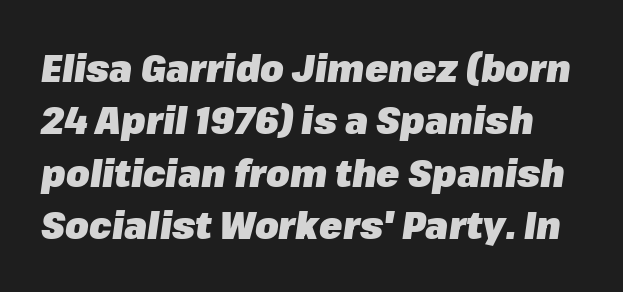
Q: Is the text bold? A: Yes.
Q: Is the text italic (slanted)? A: Yes, it leans right by about 8 degrees.
Q: Is the text underlined? A: No.
Q: Is the spacing between letters normal or unusually wide? A: Normal.
Q: Is the spacing between lines tight, normal or loose? A: Normal.
Q: Width (condensed, normal, or wide)? A: Normal.
Q: Stroke contrast? A: Low.
Q: x-height? A: Medium.
Q: Monospaced? A: No.
